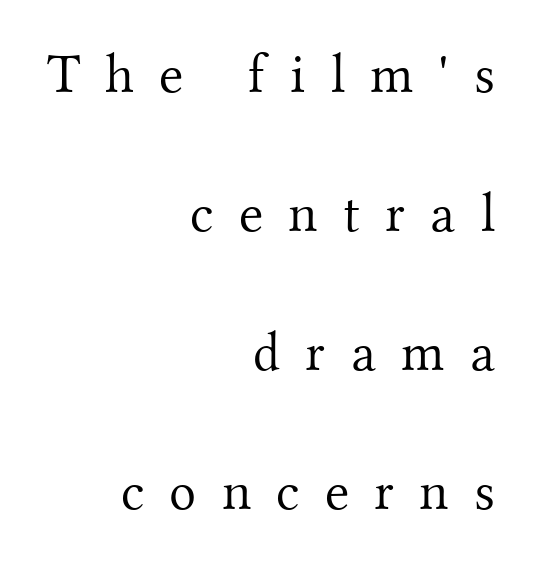
The image shows 56 px light serif type, upright; set right-aligned, loose line spacing (2.48x), unusually wide letter spacing (+0.45 em), not underlined; medium stroke contrast and a small x-height.
